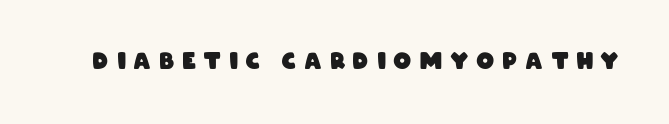
Is the letter spacing exaggerated? Yes — the characters are pushed far apart. Underline: absent. Summary of weight: heavy, a full bold.
